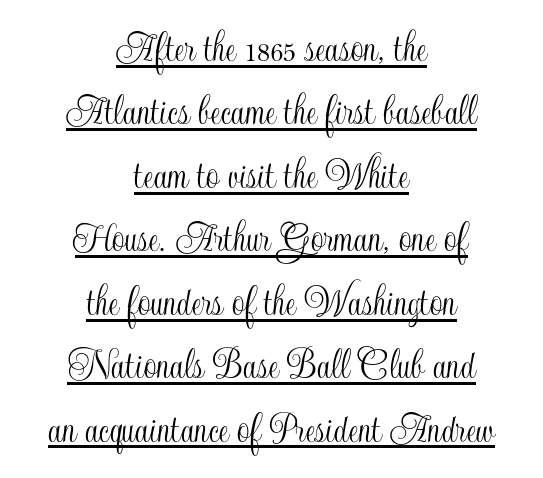
Words appear dense and cohesive because spacing is normal. Quick note: interline space is typical. Character widths vary here, with narrow letters taking less room than wide ones. The paragraph has two soft edges and a firm central axis. Each line of the rendering has a horizontal stroke beneath the glyphs.
